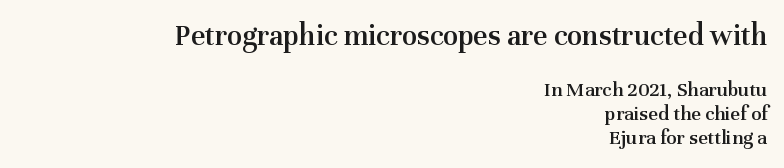
This block would grow much taller if given ordinary leading; it's compressed now. Is this a sans? No — the strokes have serifs. Designer's note — italics off, roman on. Inter-character spacing is left at the font's built-in metrics. Larger block? The one above; the one below is distinctly smaller. The words here are not underlined.
